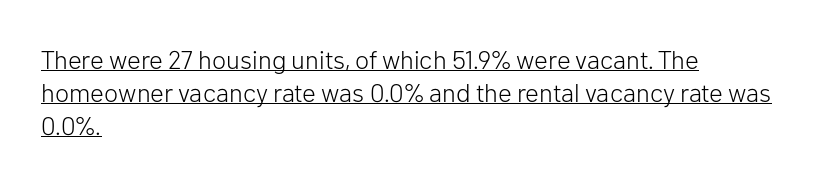
A light-to-regular cut is what we see here. Line spacing here is normal. Every row of glyphs begins at an identical x-position on the left. Unlike italic type, these characters show no tilt at all. Does extra space separate the letters? No, they use regular spacing. The glyphs are accompanied by a horizontal stroke just below them.
